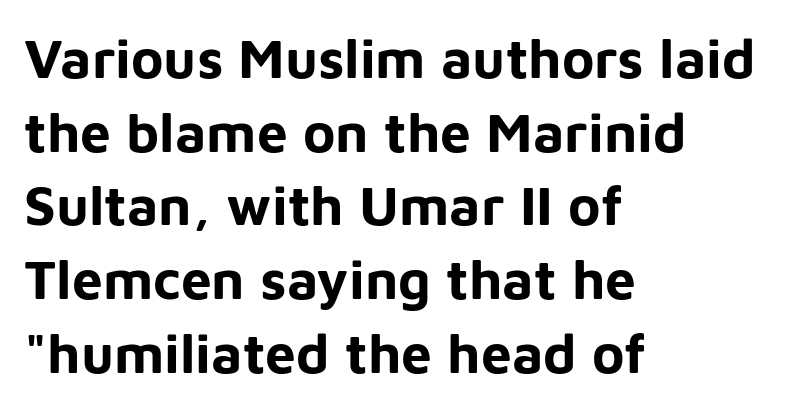
{"serif": "no", "italic": "no", "bold": "yes", "weight": "bold", "width": "normal", "stroke_contrast": "low", "x_height": "medium", "monospaced": "no", "underline": "no", "align": "left", "line_spacing": "normal", "line_spacing_ratio": 1.34, "letter_spacing": "normal", "letter_spacing_em": 0.0, "glyph_px": 55}
